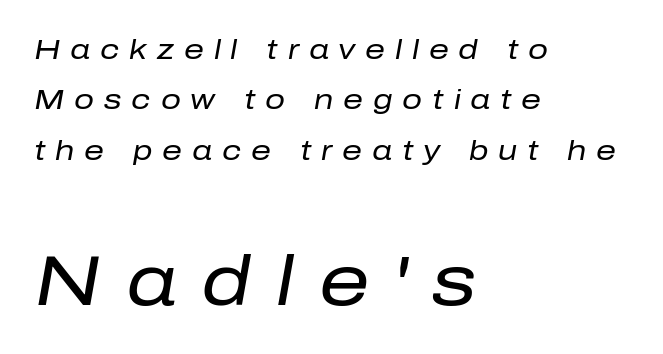
{"italic": "yes", "lean": "right", "slant_degrees": 10, "bold": "no", "weight": "regular", "width": "normal", "stroke_contrast": "low", "x_height": "medium", "monospaced": "no", "underline": "no", "align": "left", "line_spacing_ratio": 1.8, "letter_spacing": "wide", "letter_spacing_em": 0.35, "larger_block": "second", "size_ratio": 2.54, "glyph_px": 71}
